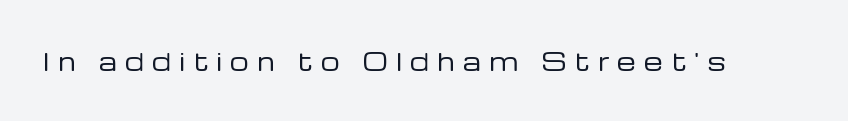
The image shows 24 px text type, upright; set unusually wide letter spacing (+0.35 em), not underlined.
